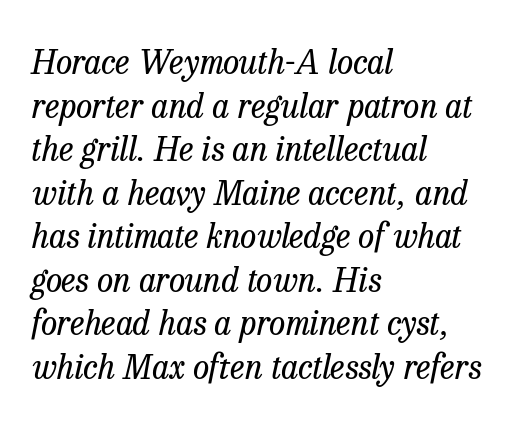
The image shows 33 px regular-weight serif type, italic (leaning right); set left-aligned, normal line spacing (1.32x), normal letter spacing, not underlined; low stroke contrast and a medium x-height.
